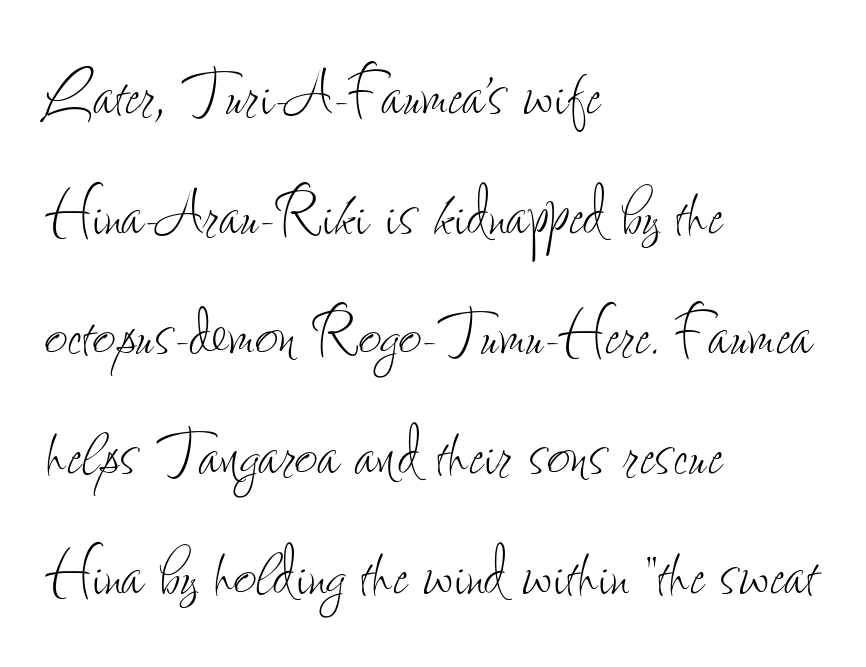
Q: Is the text bold? A: No.
Q: Is the text italic (slanted)? A: Yes.
Q: Is the text underlined? A: No.
Q: How is the paragraph aligned? A: Left-aligned.
Q: Is the spacing between letters normal or unusually wide? A: Normal.
Q: Is the spacing between lines tight, normal or loose? A: Normal.
Q: Width (condensed, normal, or wide)? A: Condensed.
Q: Stroke contrast? A: Low.
Q: x-height? A: Small.
Q: Monospaced? A: No.
